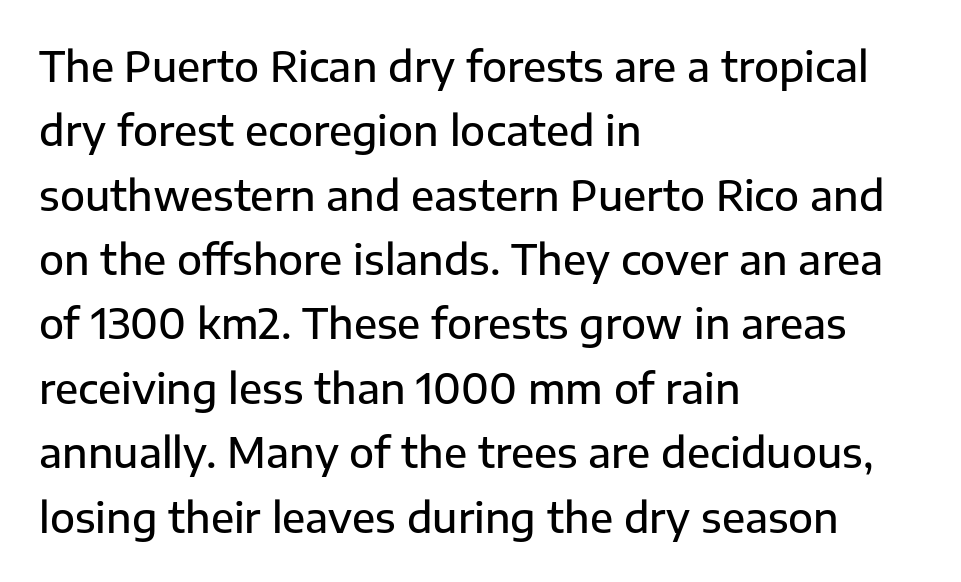
Looks like regular typesetting: each glyph gets only the width it needs. The string is rendered with underlining switched off. The tracking reads as untouched default to a designer's eye. This is the in-between weight designers call semibold or demi. Vertically, the passage feels balanced, rows spaced as you'd expect. You can tell it's not italic because the verticals are truly vertical.
